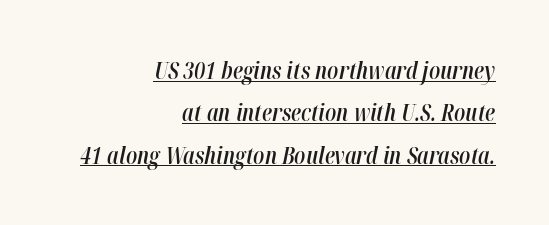
Q: Is the text bold? A: Semi-bold.
Q: Is the text italic (slanted)? A: Yes, it leans right by about 12 degrees.
Q: Is the text underlined? A: Yes.
Q: How is the paragraph aligned? A: Right-aligned.
Q: Is the spacing between letters normal or unusually wide? A: Normal.
